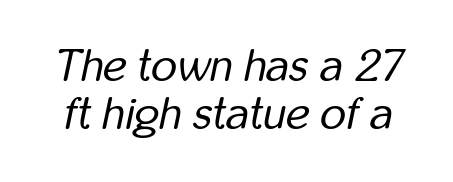
Q: Is the text bold? A: No.
Q: Is the text italic (slanted)? A: Yes, it leans right by about 12 degrees.
Q: Is the text underlined? A: No.
Q: Is the spacing between letters normal or unusually wide? A: Normal.
Q: Is the spacing between lines tight, normal or loose? A: Tight.
Q: Width (condensed, normal, or wide)? A: Condensed.
Q: Stroke contrast? A: Low.
Q: x-height? A: Medium.
Q: Monospaced? A: No.
